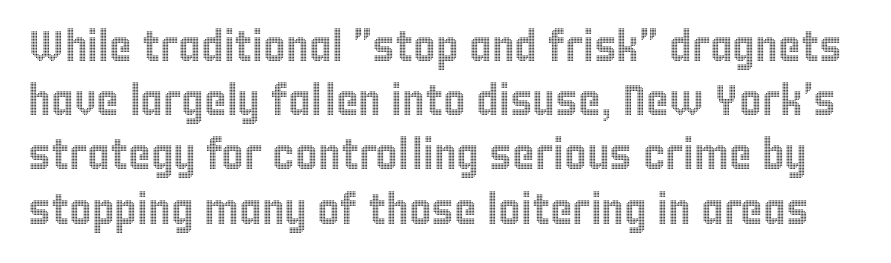
A bare baseline throughout the passage. In terms of posture, this sample is upright. Interline gaps are of average width in this sample. A typesetter would call this proportional, since set widths differ per character. Students, note that the glyphs here touch the page at normal intervals.
